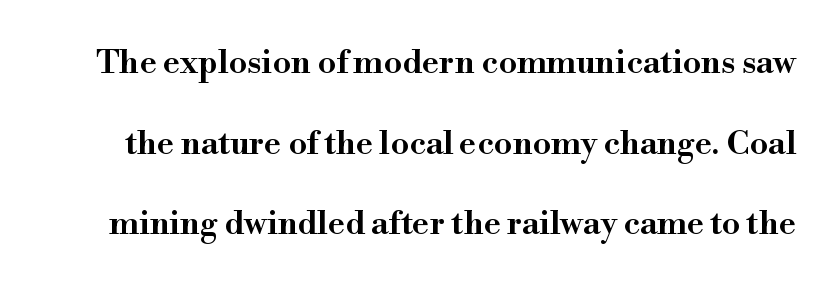
The image shows 33 px semibold serif type, upright; set loose line spacing (2.44x), normal letter spacing, not underlined; high stroke contrast and a small x-height.
